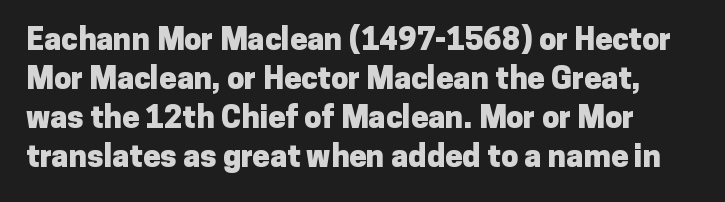
The image shows 31 px heavy sans-serif type, upright; set normal line spacing (1.26x), normal letter spacing, not underlined; low stroke contrast and a medium x-height.
